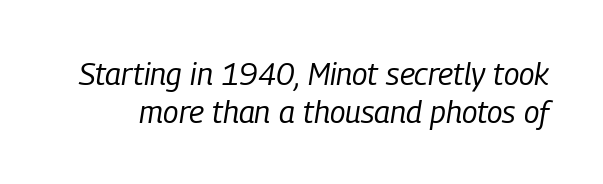
{"italic": "yes", "lean": "right", "slant_degrees": 9, "bold": "no", "weight": "regular", "width": "condensed", "stroke_contrast": "low", "x_height": "medium", "monospaced": "no", "underline": "no", "line_spacing_ratio": 1.22, "letter_spacing": "normal", "letter_spacing_em": 0.0, "glyph_px": 31}
